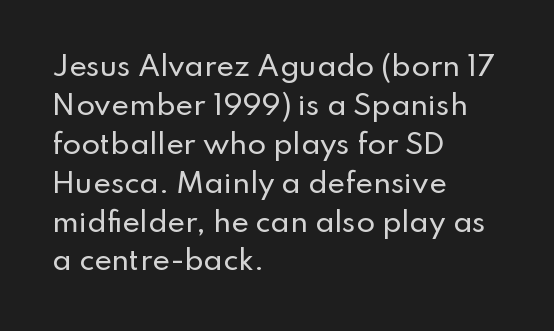
{"italic": "no", "underline": "no", "align": "left", "line_spacing": "normal", "line_spacing_ratio": 1.44, "letter_spacing": "normal", "letter_spacing_em": 0.0, "glyph_px": 27}
